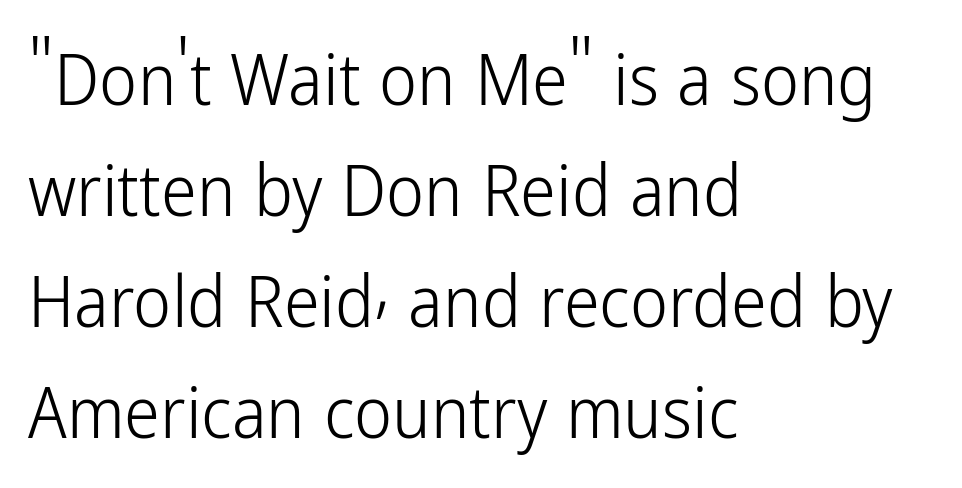
Q: Is the text bold? A: No.
Q: Is the text italic (slanted)? A: No, it is upright.
Q: Is the typeface a serif or a sans-serif typeface? A: Sans-serif.
Q: Is the text underlined? A: No.
Q: How is the paragraph aligned? A: Left-aligned.
Q: Is the spacing between letters normal or unusually wide? A: Normal.
Q: Is the spacing between lines tight, normal or loose? A: Normal.
Q: Width (condensed, normal, or wide)? A: Condensed.
Q: Stroke contrast? A: Low.
Q: x-height? A: Medium.
Q: Monospaced? A: No.
